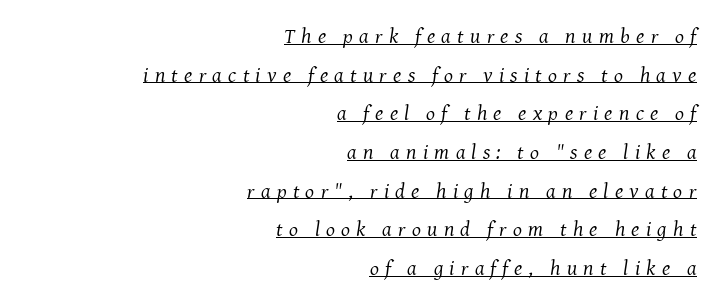
Short note: letters widely spaced. Slant detected: the letters are inclined. Unbolded letterforms with no extra heft. Beneath each row of characters lies a ruled line.
